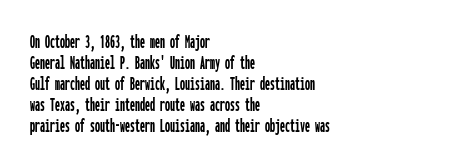
The image shows 20 px text type, upright; set left-aligned, tight line spacing (1.05x), normal letter spacing, not underlined.
